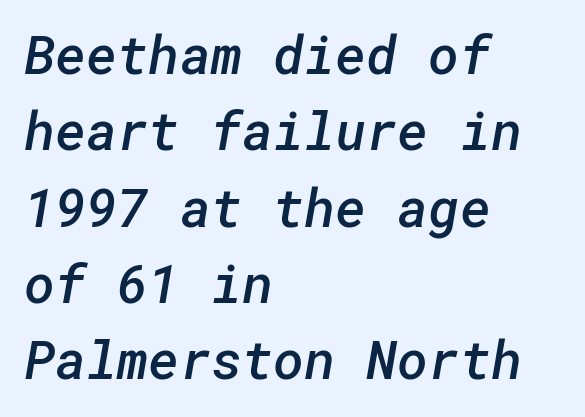
The image shows 53 px semibold sans-serif type; set left-aligned, normal line spacing (1.44x), normal letter spacing, not underlined; low stroke contrast and a medium x-height.
